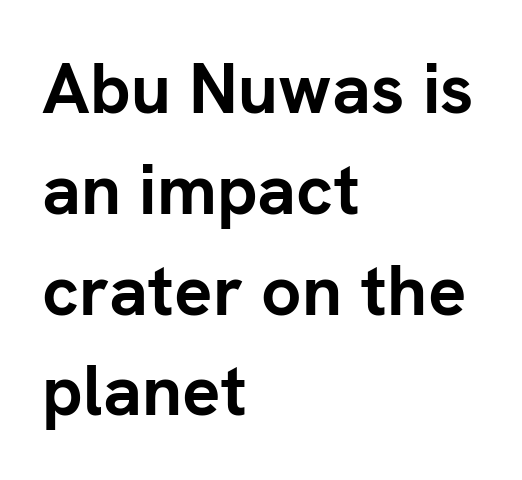
A roman cut, with each character standing at attention. The letters carry no serifs — their stems end cleanly without finishing strokes. In terms of weight, the rendering is a true, heavy bold. Line spacing here is normal. The letterforms sit shoulder to shoulder at normal distance. One-word summary of the alignment: left.
